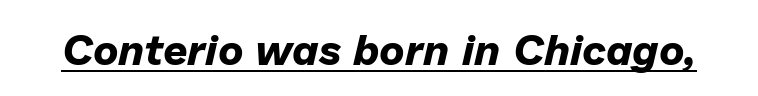
{"italic": "yes", "lean": "right", "slant_degrees": 13, "bold": "yes", "weight": "bold", "width": "normal", "stroke_contrast": "low", "x_height": "medium", "monospaced": "no", "underline": "yes", "letter_spacing": "normal", "letter_spacing_em": 0.0, "glyph_px": 43}
